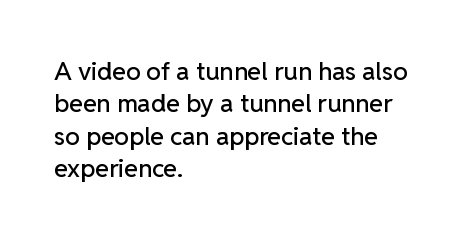
The image shows 25 px text type, upright; set left-aligned, normal line spacing (1.3x), normal letter spacing, not underlined.
